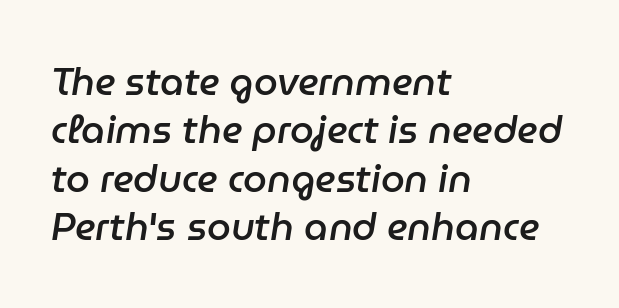
Nothing unusual about the tracking: characters are spaced as the font intends. The line-height multiplier appears to be the usual default. Quick note: underline off. The rendering uses natural spacing where letterforms have individual widths.
